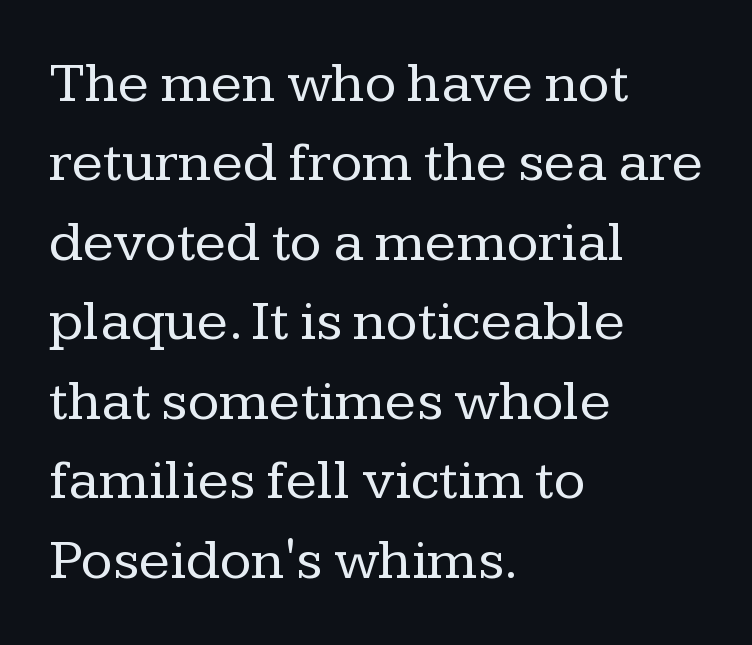
Q: Is the text bold? A: No.
Q: Is the text italic (slanted)? A: No, it is upright.
Q: Is the typeface a serif or a sans-serif typeface? A: Serif.
Q: Is the text underlined? A: No.
Q: How is the paragraph aligned? A: Left-aligned.
Q: Is the spacing between letters normal or unusually wide? A: Normal.
Q: Is the spacing between lines tight, normal or loose? A: Normal.
Q: Width (condensed, normal, or wide)? A: Normal.
Q: Stroke contrast? A: Low.
Q: x-height? A: Medium.
Q: Monospaced? A: No.
